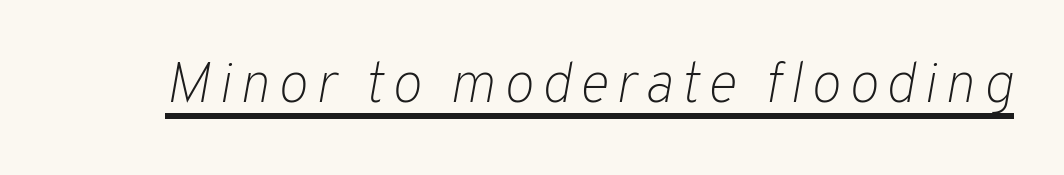
{"italic": "yes", "lean": "right", "slant_degrees": 10, "bold": "no", "weight": "light", "width": "normal", "stroke_contrast": "low", "x_height": "medium", "monospaced": "no", "underline": "yes", "glyph_px": 57}
